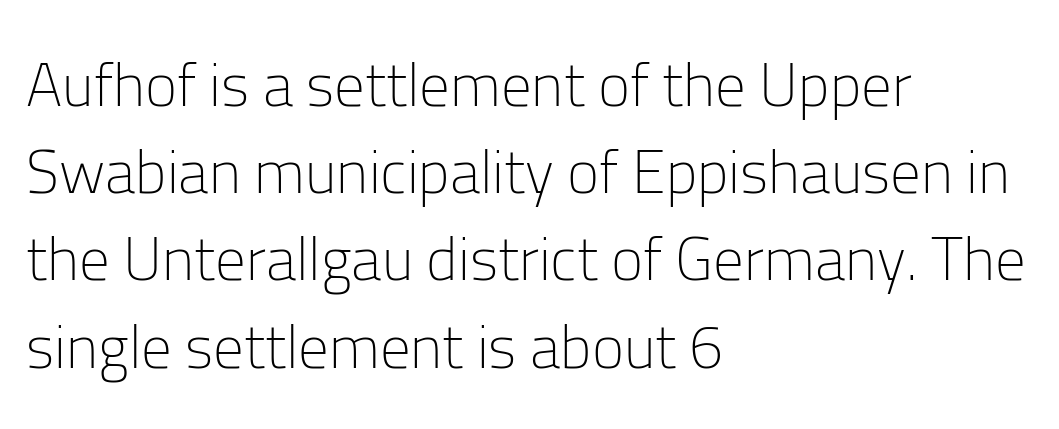
Q: Is the text bold? A: No.
Q: Is the text italic (slanted)? A: No, it is upright.
Q: Is the typeface a serif or a sans-serif typeface? A: Sans-serif.
Q: Is the text underlined? A: No.
Q: How is the paragraph aligned? A: Left-aligned.
Q: Is the spacing between letters normal or unusually wide? A: Normal.
Q: Is the spacing between lines tight, normal or loose? A: Normal.
Q: Width (condensed, normal, or wide)? A: Normal.
Q: Stroke contrast? A: Low.
Q: x-height? A: Medium.
Q: Monospaced? A: No.
